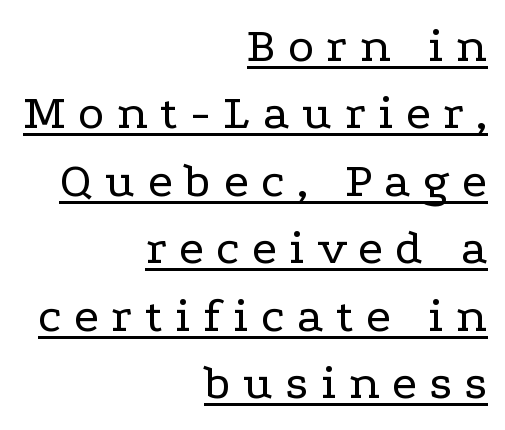
{"serif": "yes", "italic": "no", "bold": "no", "weight": "regular", "width": "wide", "stroke_contrast": "low", "x_height": "medium", "monospaced": "no", "underline": "yes", "align": "right", "line_spacing": "normal", "line_spacing_ratio": 1.35, "letter_spacing": "wide", "letter_spacing_em": 0.25, "glyph_px": 50}
